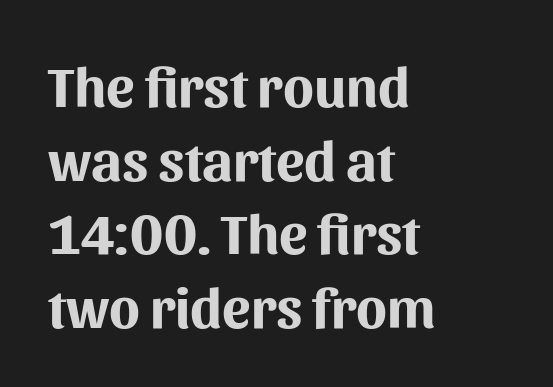
Quick note: underline off. The passage shown is typeset with a sans-serif family. Is this a fixed-width face? No — the glyphs have proportional, varying widths. These lines are set flush left with a ragged right edge. This sample uses an upright cut, with every glyph sitting square on the baseline.
